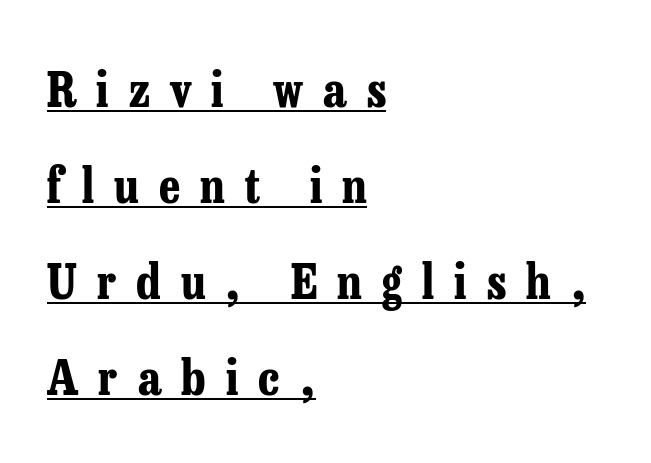
{"serif": "yes", "italic": "no", "bold": "yes", "weight": "bold", "width": "condensed", "stroke_contrast": "low", "x_height": "medium", "monospaced": "no", "underline": "yes", "align": "left", "line_spacing": "loose", "line_spacing_ratio": 2.0, "letter_spacing": "wide", "letter_spacing_em": 0.42, "glyph_px": 48}
